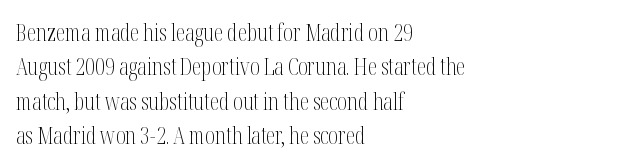
Q: Is the text bold? A: No.
Q: Is the text italic (slanted)? A: No, it is upright.
Q: Is the text underlined? A: No.
Q: How is the paragraph aligned? A: Left-aligned.
Q: Is the spacing between letters normal or unusually wide? A: Normal.
Q: Is the spacing between lines tight, normal or loose? A: Normal.
